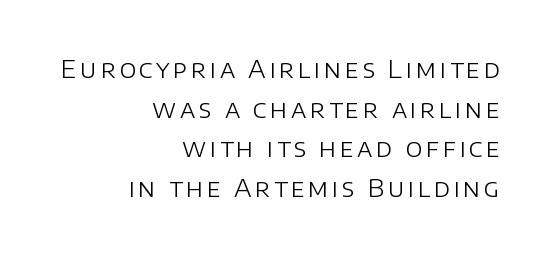
Q: Is the text bold? A: No.
Q: Is the text italic (slanted)? A: No, it is upright.
Q: Is the text underlined? A: No.
Q: How is the paragraph aligned? A: Right-aligned.
Q: Is the spacing between lines tight, normal or loose? A: Normal.
